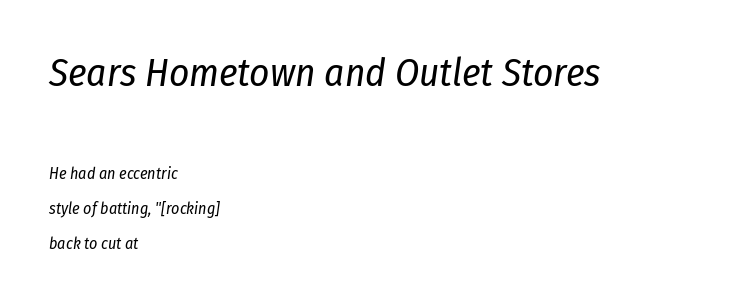
{"italic": "yes", "lean": "right", "slant_degrees": 8, "bold": "no", "weight": "regular", "width": "condensed", "stroke_contrast": "low", "x_height": "medium", "monospaced": "no", "underline": "no", "align": "left", "line_spacing": "loose", "line_spacing_ratio": 2.16, "letter_spacing": "normal", "letter_spacing_em": 0.0, "larger_block": "first", "size_ratio": 2.44, "glyph_px": 39}
